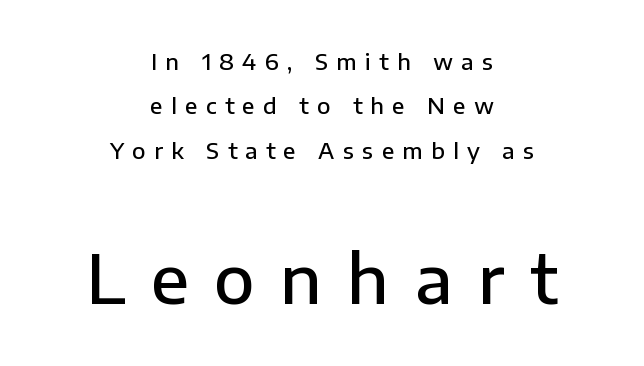
The line texture is sparse and dotted thanks to wide tracking. Nope, no serifs anywhere on these letters. In CSS terms this would be text-align: center. Honestly, there is no underline to notice here at all. Bold? Not quite — semibold, heavier than regular but stopping short. The passage shown stacks its lines with a broad gap.
